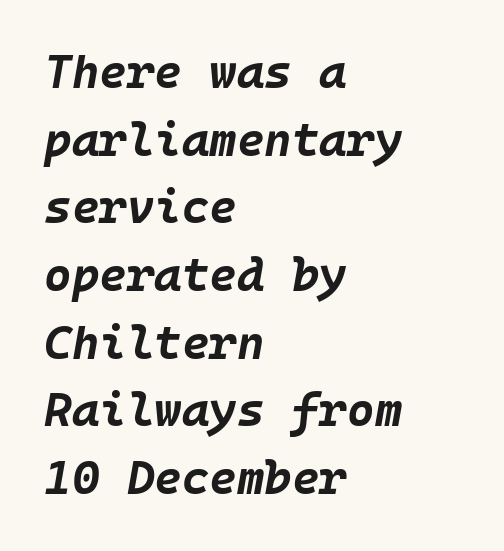
Q: Is the text bold? A: Yes.
Q: Is the text italic (slanted)? A: Yes, it leans right by about 10 degrees.
Q: Is the text underlined? A: No.
Q: How is the paragraph aligned? A: Left-aligned.
Q: Is the spacing between letters normal or unusually wide? A: Normal.
Q: Is the spacing between lines tight, normal or loose? A: Normal.
Q: Width (condensed, normal, or wide)? A: Normal.
Q: Stroke contrast? A: Low.
Q: x-height? A: Large.
